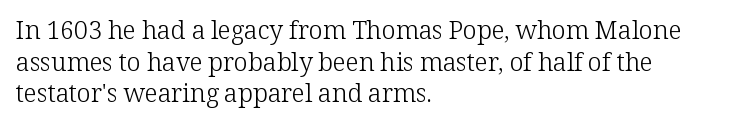
The image shows 25 px text type, upright; set left-aligned, normal line spacing (1.27x), normal letter spacing, not underlined.
